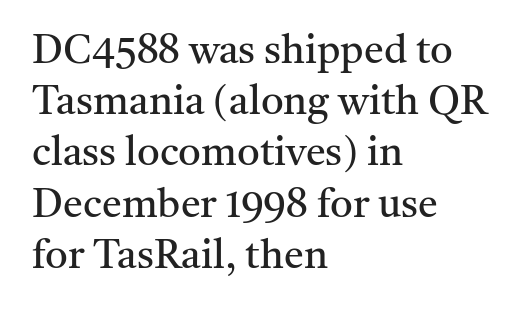
The passage shown is typed in a proportional face where columns would drift. The strokes carry an ordinary text weight at most. Short note: letters normally spaced. The typesetter chose a ragged-right arrangement here. The face used here is seriffed, in the tradition of book romans.
